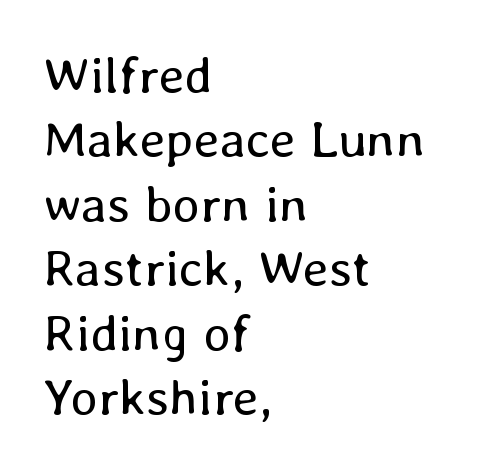
Q: Is the text bold? A: No.
Q: Is the text italic (slanted)? A: No, it is upright.
Q: Is the text underlined? A: No.
Q: How is the paragraph aligned? A: Left-aligned.
Q: Is the spacing between letters normal or unusually wide? A: Normal.
Q: Width (condensed, normal, or wide)? A: Normal.
Q: Stroke contrast? A: Low.
Q: x-height? A: Medium.
Q: Monospaced? A: No.
